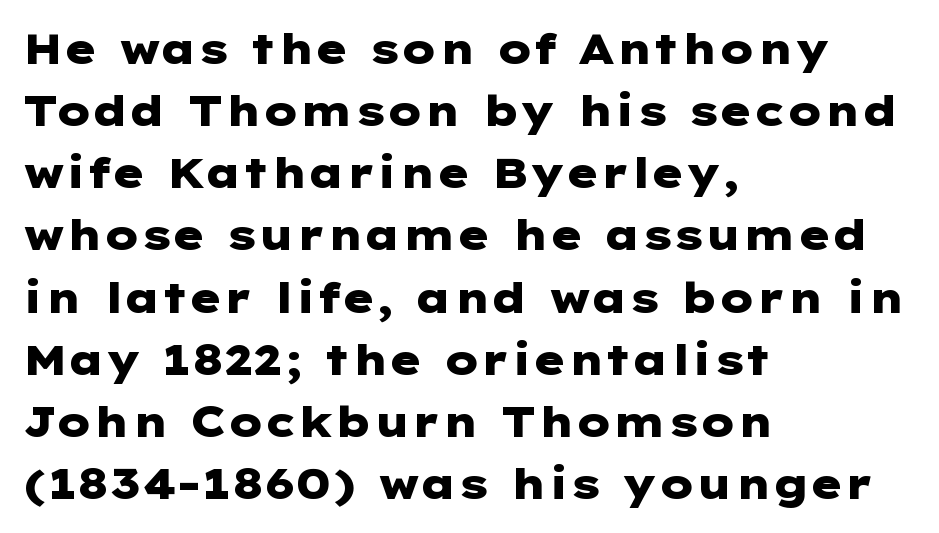
{"serif": "no", "italic": "no", "bold": "yes", "weight": "heavy", "width": "wide", "stroke_contrast": "low", "x_height": "medium", "underline": "no", "align": "left", "line_spacing": "normal", "line_spacing_ratio": 1.48, "letter_spacing": "normal", "letter_spacing_em": 0.0, "glyph_px": 42}
